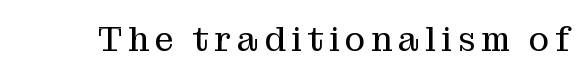
Q: Is the text bold? A: No.
Q: Is the text italic (slanted)? A: No, it is upright.
Q: Is the typeface a serif or a sans-serif typeface? A: Serif.
Q: Is the text underlined? A: No.
Q: Width (condensed, normal, or wide)? A: Normal.
Q: Stroke contrast? A: Medium.
Q: x-height? A: Medium.
Q: Monospaced? A: No.
